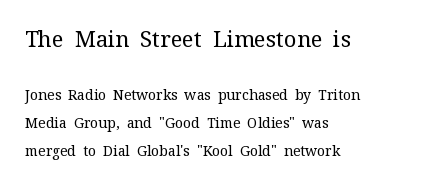
{"italic": "no", "bold": "no", "underline": "no", "align": "left", "line_spacing": "loose", "line_spacing_ratio": 1.99, "letter_spacing": "normal", "letter_spacing_em": 0.0, "larger_block": "first", "size_ratio": 1.57, "glyph_px": 22}
